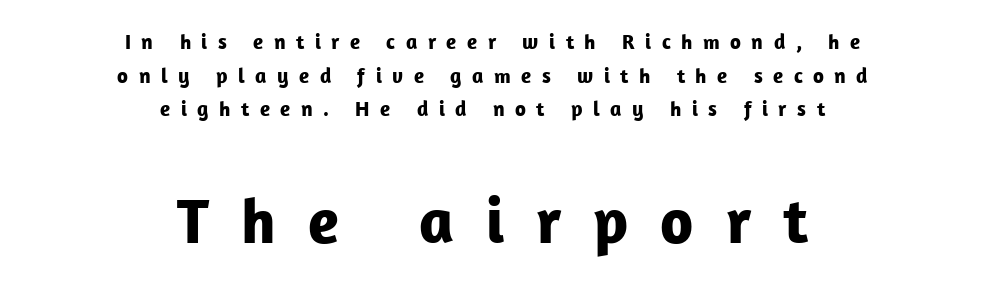
Q: Is the text bold? A: Yes.
Q: Is the text italic (slanted)? A: No, it is upright.
Q: Is the typeface a serif or a sans-serif typeface? A: Sans-serif.
Q: Is the text underlined? A: No.
Q: How is the paragraph aligned? A: Centered.
Q: Is the spacing between letters normal or unusually wide? A: Unusually wide.
Q: Is the spacing between lines tight, normal or loose? A: Normal.
Q: Which block of text is set in a larger size, the first (top) or the second (bottom)? A: The second (bottom) one.
Q: Width (condensed, normal, or wide)? A: Normal.
Q: Stroke contrast? A: Low.
Q: x-height? A: Medium.
Q: Monospaced? A: No.
